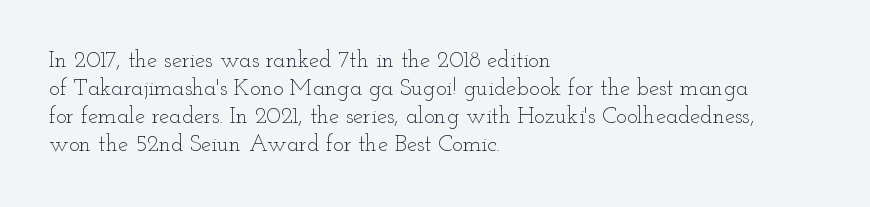
{"italic": "no", "bold": "no", "underline": "no", "align": "left", "line_spacing_ratio": 1.22, "letter_spacing": "normal", "letter_spacing_em": 0.0, "glyph_px": 23}
